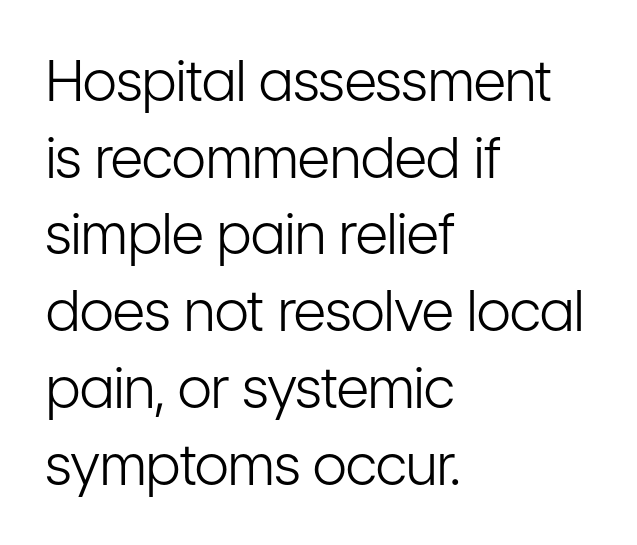
In terms of letterspacing, this is plain default setting. A student would call this left alignment; a typographer would say flush left, rag right. Honestly, there is no underline to notice here at all. Regarding serifs, this sample does without them. A typesetter would call this leading conventional body-copy spacing.
